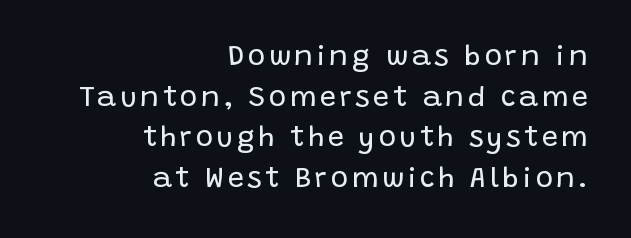
Q: Is the text bold? A: No.
Q: Is the text italic (slanted)? A: No, it is upright.
Q: Is the typeface a serif or a sans-serif typeface? A: Sans-serif.
Q: Is the text underlined? A: No.
Q: How is the paragraph aligned? A: Right-aligned.
Q: Is the spacing between lines tight, normal or loose? A: Normal.
Q: Width (condensed, normal, or wide)? A: Normal.
Q: Stroke contrast? A: Low.
Q: x-height? A: Large.
Q: Monospaced? A: No.
